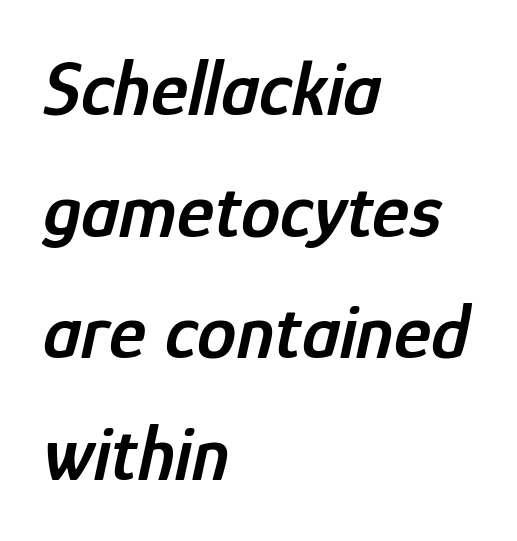
One glance says typical: line gaps are just what's usual. These lines are rendered in a variable-pitch font. Horizontally, the lines are justified to the leading edge only. This sample uses plain, unmodified letter spacing. A fair bit of extra ink — the face is semibold, not bold.
